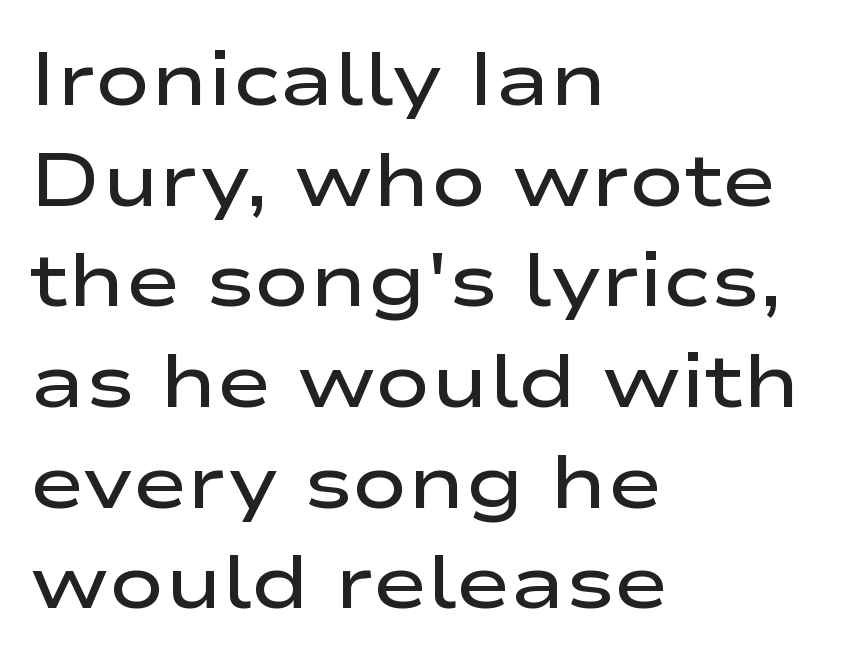
Q: Is the text bold? A: Semi-bold.
Q: Is the text italic (slanted)? A: No, it is upright.
Q: Is the typeface a serif or a sans-serif typeface? A: Sans-serif.
Q: Is the text underlined? A: No.
Q: How is the paragraph aligned? A: Left-aligned.
Q: Is the spacing between letters normal or unusually wide? A: Normal.
Q: Is the spacing between lines tight, normal or loose? A: Normal.
Q: Width (condensed, normal, or wide)? A: Wide.
Q: Stroke contrast? A: Low.
Q: x-height? A: Medium.
Q: Monospaced? A: No.
